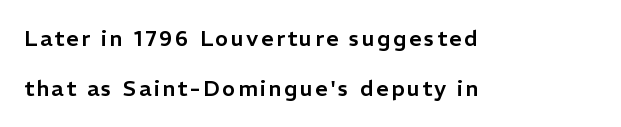
The type sits square on the baseline with zero lean. The string is rendered with underlining switched off. Summary of vertical rhythm: relaxed, with wide interline spacing. Horizontally, the lines are justified to the leading edge only.
